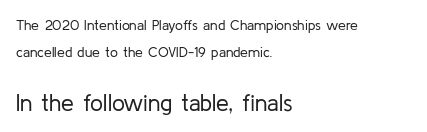
{"italic": "no", "bold": "no", "underline": "no", "align": "left", "line_spacing": "loose", "line_spacing_ratio": 1.95, "letter_spacing": "normal", "letter_spacing_em": 0.0, "larger_block": "second", "size_ratio": 1.64, "glyph_px": 23}
